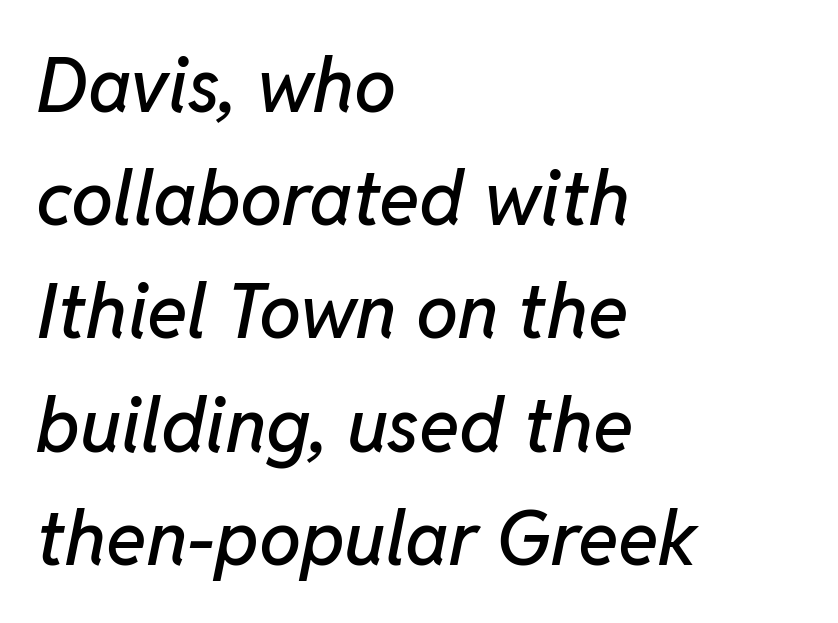
Q: Is the text italic (slanted)? A: Yes, it leans right by about 11 degrees.
Q: Is the text underlined? A: No.
Q: How is the paragraph aligned? A: Left-aligned.
Q: Is the spacing between letters normal or unusually wide? A: Normal.
Q: Is the spacing between lines tight, normal or loose? A: Normal.
Q: Width (condensed, normal, or wide)? A: Normal.
Q: Stroke contrast? A: Low.
Q: x-height? A: Medium.
Q: Monospaced? A: No.
